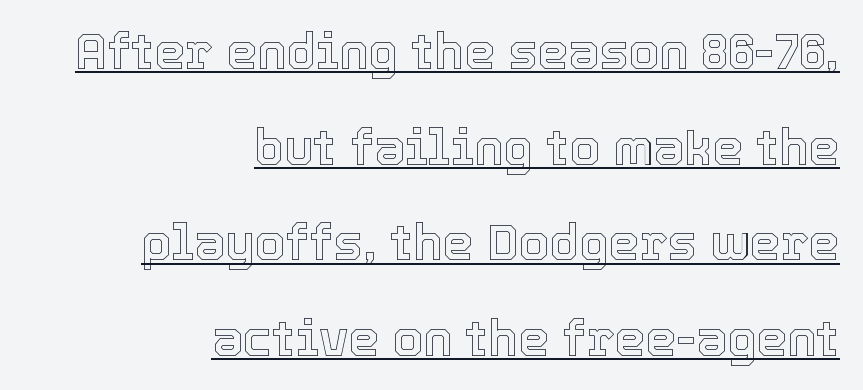
Q: Is the text italic (slanted)? A: No, it is upright.
Q: Is the text underlined? A: Yes.
Q: How is the paragraph aligned? A: Right-aligned.
Q: Is the spacing between letters normal or unusually wide? A: Normal.
Q: Is the spacing between lines tight, normal or loose? A: Loose.
Q: Width (condensed, normal, or wide)? A: Normal.
Q: x-height? A: Medium.
Q: Monospaced? A: No.
